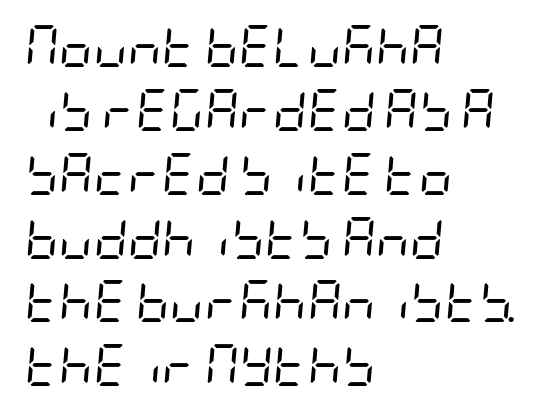
{"italic": "yes", "lean": "right", "slant_degrees": 5, "bold": "no", "weight": "regular", "width": "condensed", "stroke_contrast": "low", "x_height": "large", "underline": "no", "align": "left", "line_spacing": "normal", "line_spacing_ratio": 1.52, "letter_spacing": "normal", "letter_spacing_em": 0.0, "glyph_px": 42}
